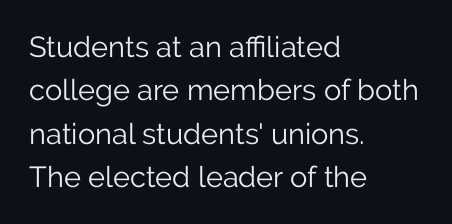
The image shows 29 px light sans-serif type, upright; set left-aligned, normal line spacing (1.5x), normal letter spacing, not underlined; low stroke contrast and a medium x-height.
